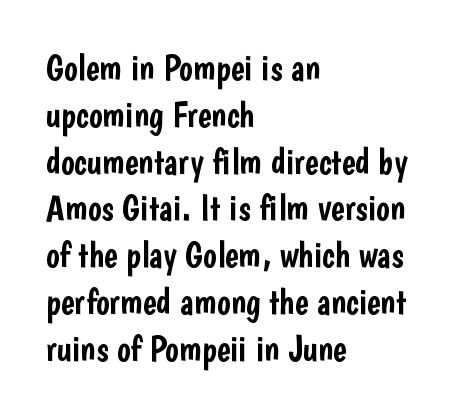
Q: Is the text italic (slanted)? A: No, it is upright.
Q: Is the typeface a serif or a sans-serif typeface? A: Sans-serif.
Q: Is the text underlined? A: No.
Q: How is the paragraph aligned? A: Left-aligned.
Q: Is the spacing between letters normal or unusually wide? A: Normal.
Q: Is the spacing between lines tight, normal or loose? A: Normal.
Q: Width (condensed, normal, or wide)? A: Condensed.
Q: Stroke contrast? A: Low.
Q: x-height? A: Medium.
Q: Monospaced? A: No.
